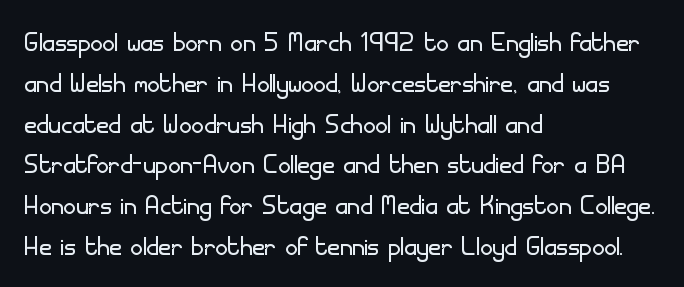
Classification — sans serif. Glyph-to-glyph distance matches everyday printed text. Character widths vary here, with narrow letters taking less room than wide ones. Underline: absent. The rag falls on the right side of this text block.
